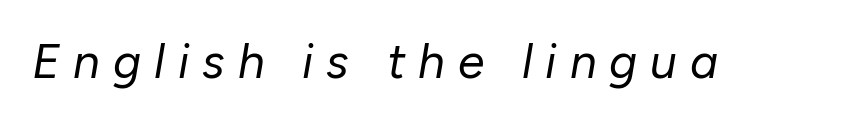
The passage shown is typed in a proportional face where columns would drift. No letter is thick-stroked: the sample isn't bold. The space beneath each line is pristine and unruled. The typography opts for an oblique posture over an upright one. Students, note that the glyphs here are deliberately spaced far apart.
